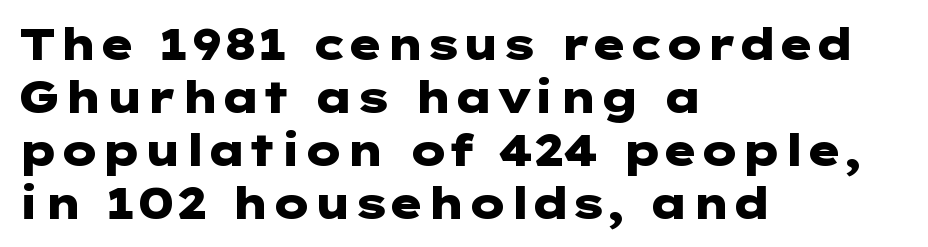
The image shows 43 px heavy, wide sans-serif type, upright; set left-aligned, line spacing 1.23x, normal letter spacing, not underlined; low stroke contrast and a medium x-height.
